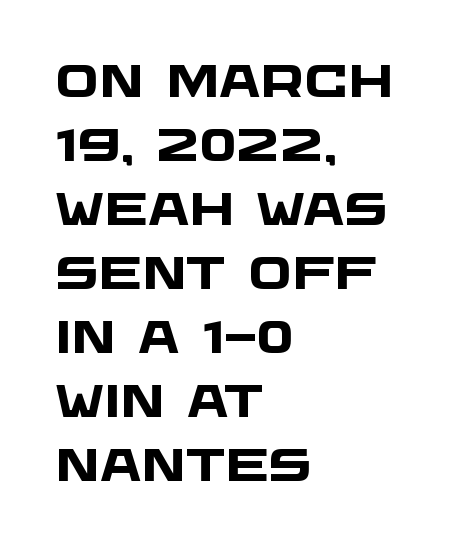
The image shows 46 px heavy, wide sans-serif type; set left-aligned, normal line spacing (1.39x), normal letter spacing, not underlined; low stroke contrast and a large x-height.
